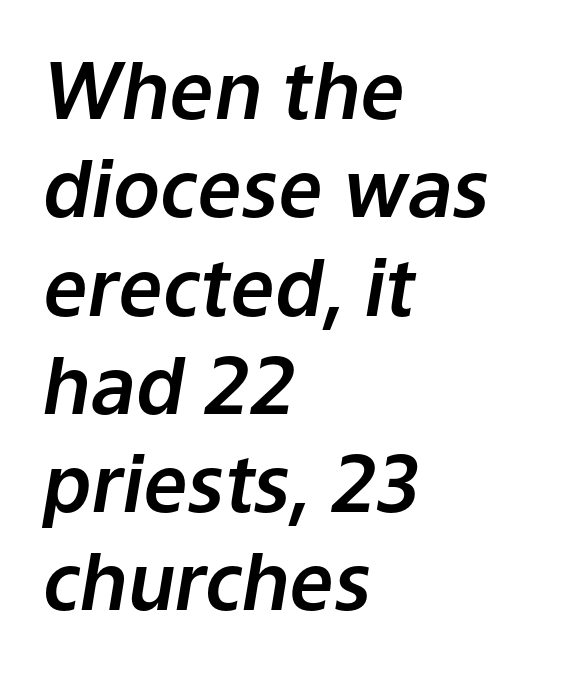
Is this a fixed-width face? No — the glyphs have proportional, varying widths. Baseline-to-baseline distance is the conventional proportion of letter height. Looking at the ascenders, they clearly lean. What stands out about the letter spacing? Nothing — it is the standard amount. Every row of glyphs begins at an identical x-position on the left. Nobody drew a line under any word here.
